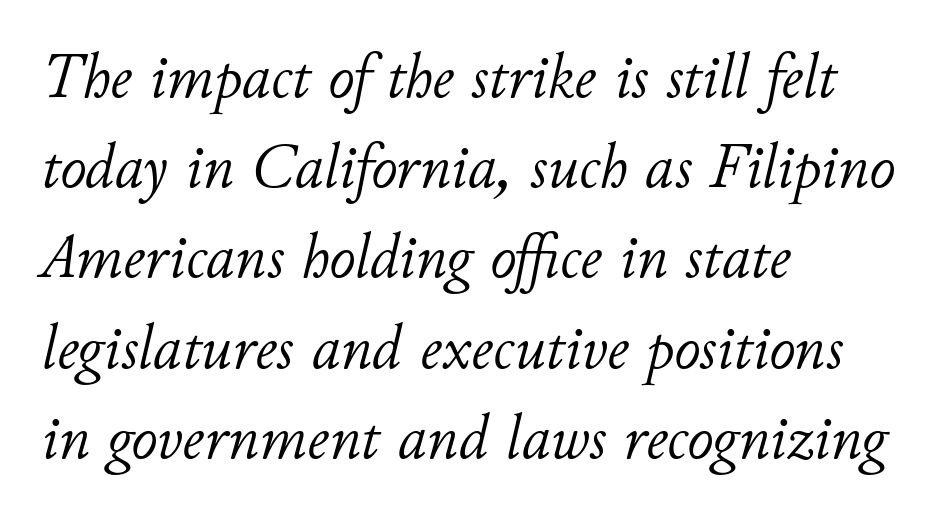
Q: Is the text bold? A: No.
Q: Is the text italic (slanted)? A: Yes, it leans right by about 11 degrees.
Q: Is the text underlined? A: No.
Q: How is the paragraph aligned? A: Left-aligned.
Q: Is the spacing between letters normal or unusually wide? A: Normal.
Q: Is the spacing between lines tight, normal or loose? A: Normal.
Q: Width (condensed, normal, or wide)? A: Normal.
Q: Stroke contrast? A: Low.
Q: x-height? A: Small.
Q: Monospaced? A: No.
